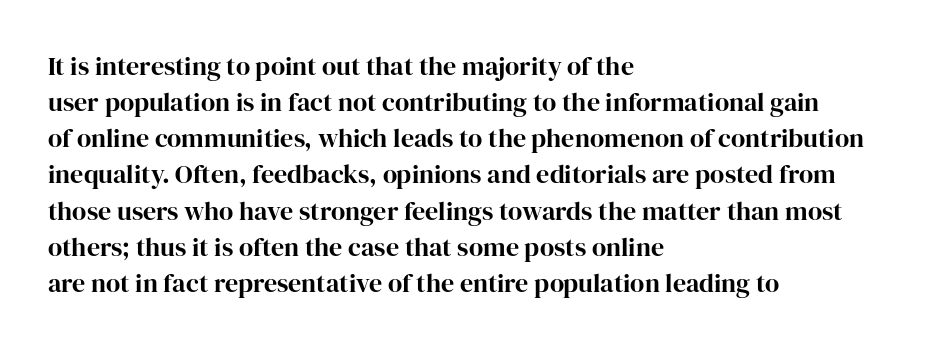
{"italic": "no", "bold": "yes", "underline": "no", "align": "left", "line_spacing": "normal", "line_spacing_ratio": 1.39, "letter_spacing": "normal", "letter_spacing_em": 0.0, "glyph_px": 26}
